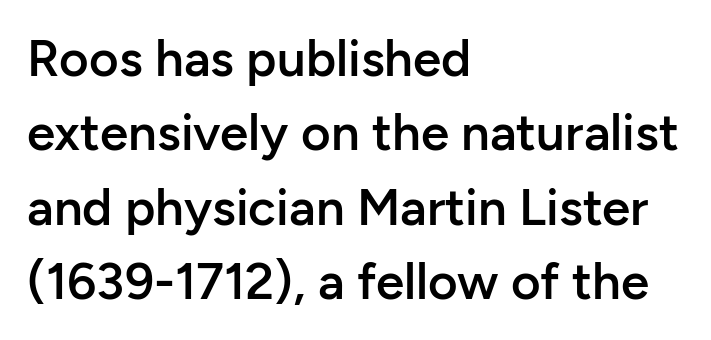
Look at the bottom of the vertical strokes: they stop flat, with no serifs. Proportional: the letters do not fall into vertical columns. Designer's note — italics off, roman on. These lines stack with their left ends in a neat column. The sample has been set in demibold, a notch under bold.
